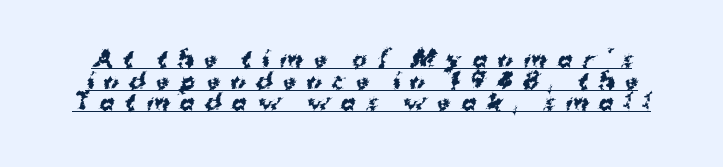
Q: Is the text bold? A: Yes.
Q: Is the text underlined? A: Yes.
Q: Is the spacing between letters normal or unusually wide? A: Unusually wide.
Q: Is the spacing between lines tight, normal or loose? A: Tight.
